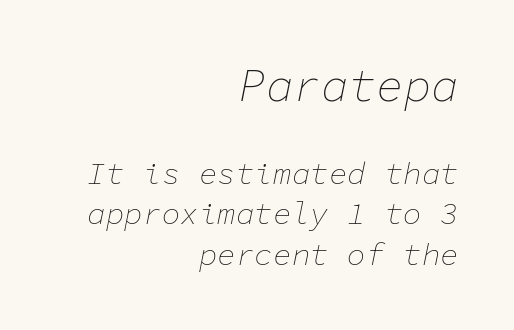
The image shows 46 px thin type, italic (leaning right), monospaced; set right-aligned, normal line spacing (1.32x), normal letter spacing, not underlined; the first (top) block is 1.48x larger; low stroke contrast and a medium x-height.
